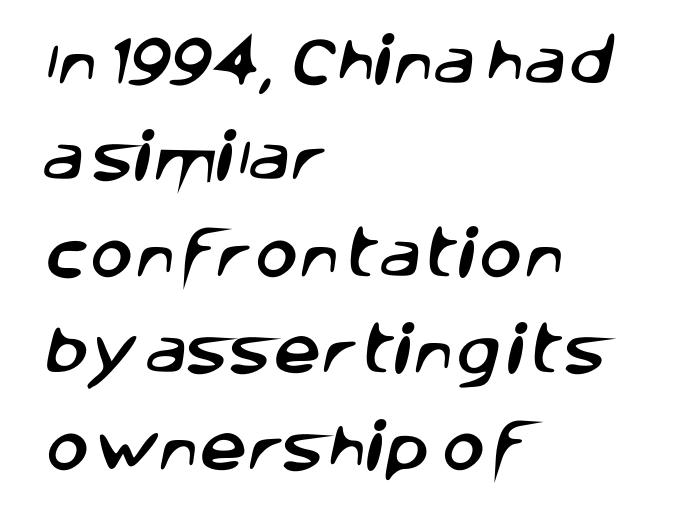
{"serif": "no", "width": "normal", "stroke_contrast": "low", "x_height": "large", "monospaced": "no", "underline": "no", "align": "left", "line_spacing_ratio": 1.82, "letter_spacing": "normal", "letter_spacing_em": 0.0, "glyph_px": 53}
